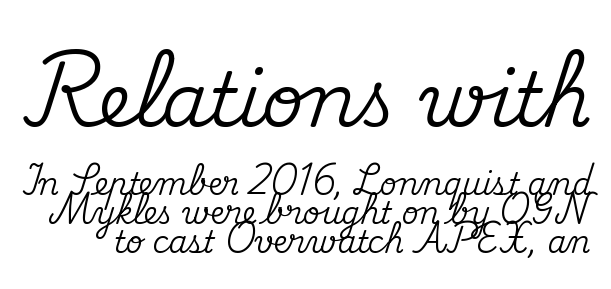
The image shows 74 px serif type; set tight line spacing (0.97x), normal letter spacing, not underlined; the first (top) block is 2.47x larger; medium stroke contrast and a small x-height.
